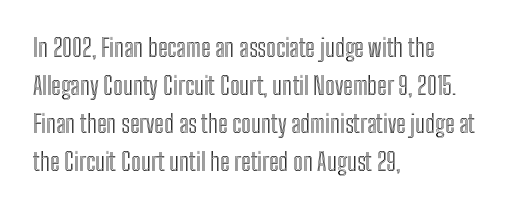
The image shows 24 px text type, upright; set left-aligned, normal line spacing (1.58x), normal letter spacing, not underlined.
